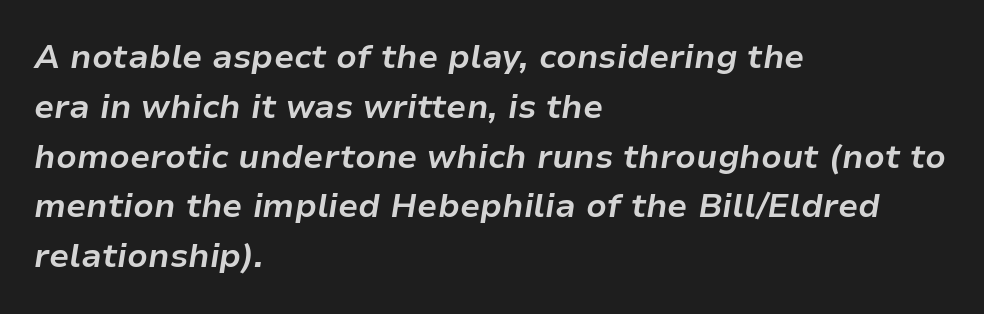
The image shows 33 px bold type, italic (leaning right); set left-aligned, normal line spacing (1.51x), normal letter spacing, not underlined; low stroke contrast and a medium x-height.
